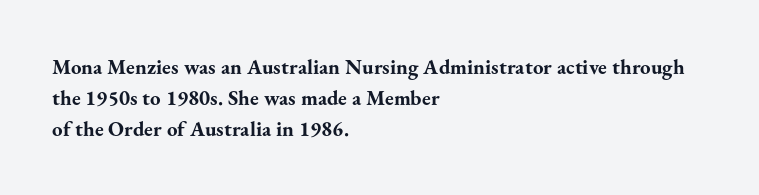
{"italic": "no", "bold": "yes", "underline": "no", "align": "left", "line_spacing": "normal", "line_spacing_ratio": 1.47, "letter_spacing": "normal", "letter_spacing_em": 0.0, "glyph_px": 21}
